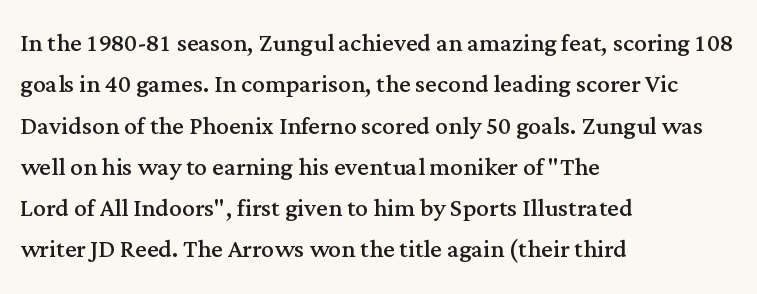
Does the lettering tilt? It doesn't — this is upright. Serifs: yes, visible at the terminals of the letterforms. Words appear dense and cohesive because spacing is normal. You could not count columns in this text — the font is proportionally spaced. These lines stack with their left ends in a neat column.
